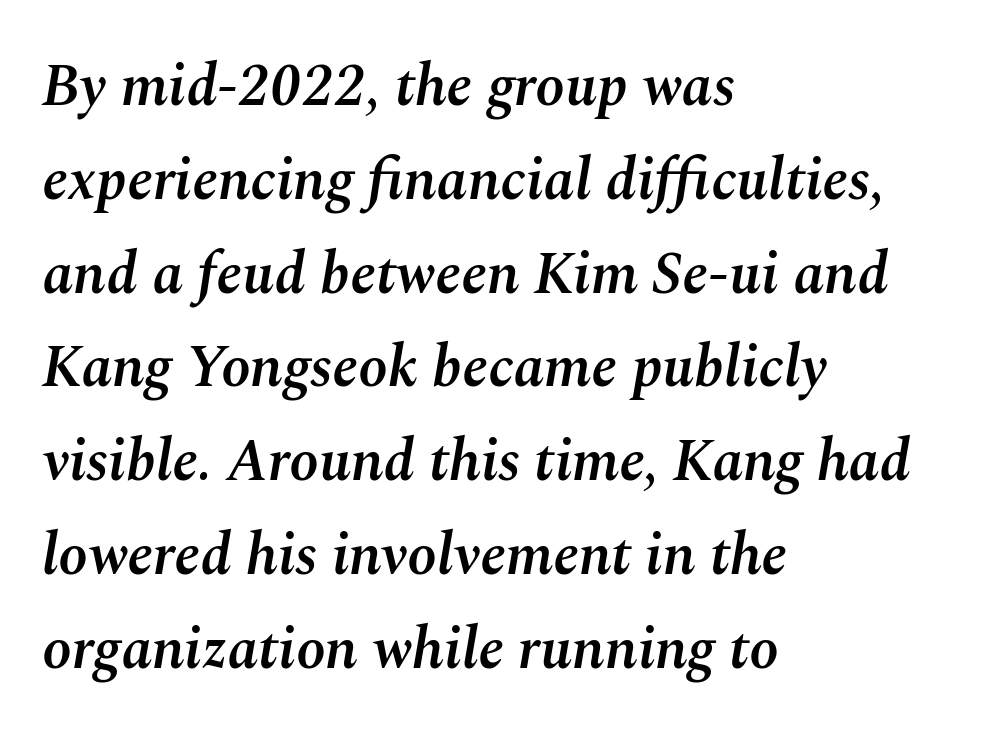
{"italic": "yes", "lean": "right", "slant_degrees": 10, "bold": "semi", "weight": "semibold", "width": "normal", "stroke_contrast": "medium", "x_height": "medium", "monospaced": "no", "underline": "no", "align": "left", "line_spacing": "normal", "line_spacing_ratio": 1.59, "letter_spacing": "normal", "letter_spacing_em": 0.0, "glyph_px": 59}
